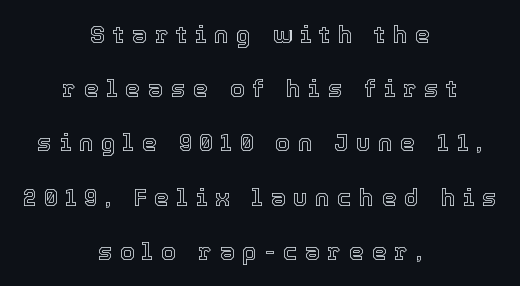
The whitespace from short lines is split evenly between both sides. Each word looks stretched out because of the extra space between its letters. What's the leading like? Stretched, with rows far apart. The space beneath each line is pristine and unruled. Quick note: not italic, upright.
